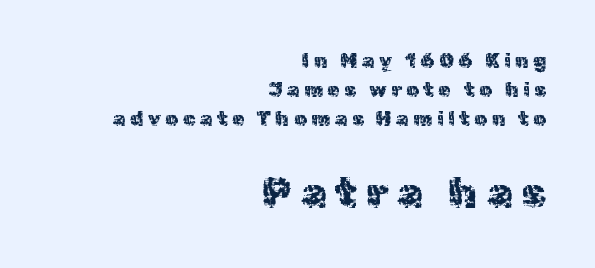
Q: Is the text bold? A: No.
Q: Is the text italic (slanted)? A: No, it is upright.
Q: Is the typeface a serif or a sans-serif typeface? A: Sans-serif.
Q: Is the text underlined? A: No.
Q: How is the paragraph aligned? A: Right-aligned.
Q: Is the spacing between letters normal or unusually wide? A: Unusually wide.
Q: Is the spacing between lines tight, normal or loose? A: Normal.
Q: Which block of text is set in a larger size, the first (top) or the second (bottom)? A: The second (bottom) one.
Q: Width (condensed, normal, or wide)? A: Normal.
Q: x-height? A: Medium.
Q: Monospaced? A: No.
